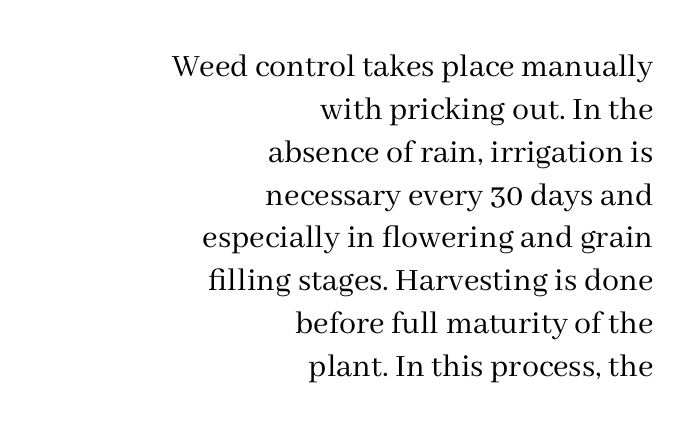
Q: Is the text bold? A: No.
Q: Is the text italic (slanted)? A: No, it is upright.
Q: Is the typeface a serif or a sans-serif typeface? A: Serif.
Q: Is the text underlined? A: No.
Q: How is the paragraph aligned? A: Right-aligned.
Q: Is the spacing between letters normal or unusually wide? A: Normal.
Q: Is the spacing between lines tight, normal or loose? A: Normal.
Q: Width (condensed, normal, or wide)? A: Normal.
Q: Stroke contrast? A: Medium.
Q: x-height? A: Medium.
Q: Monospaced? A: No.
